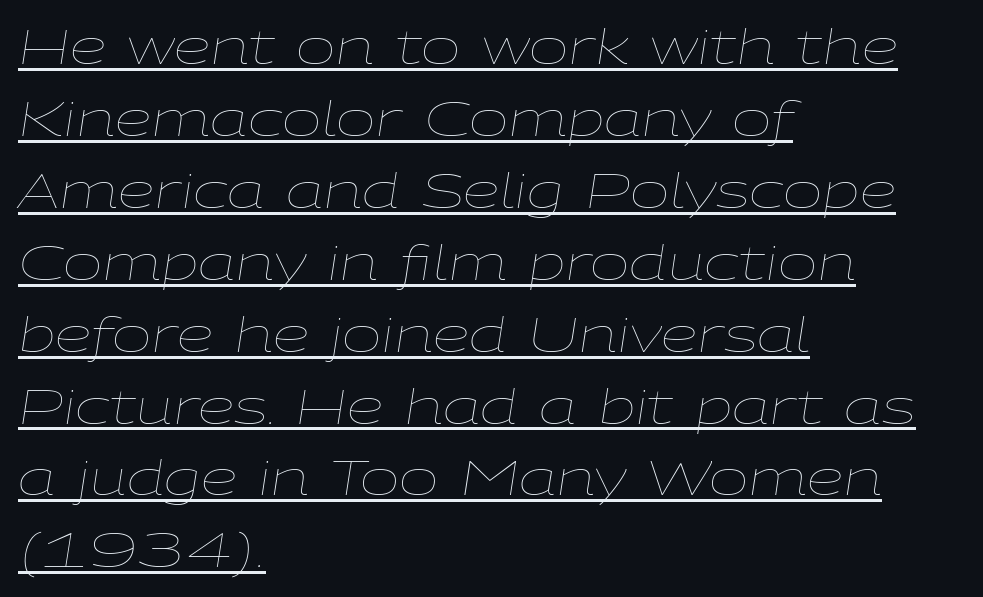
{"italic": "yes", "lean": "right", "slant_degrees": 9, "bold": "no", "weight": "thin", "width": "wide", "stroke_contrast": "low", "x_height": "medium", "monospaced": "no", "underline": "yes", "align": "left", "line_spacing": "normal", "line_spacing_ratio": 1.53, "letter_spacing": "normal", "letter_spacing_em": 0.0, "glyph_px": 47}
